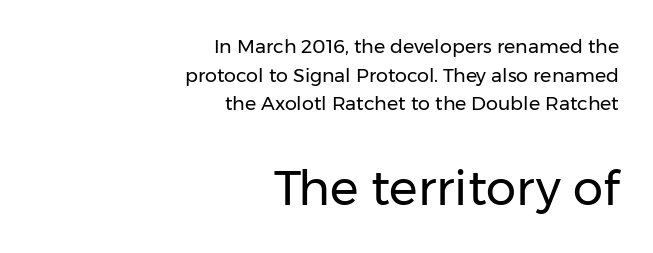
Q: Is the text bold? A: No.
Q: Is the text italic (slanted)? A: No, it is upright.
Q: Is the typeface a serif or a sans-serif typeface? A: Sans-serif.
Q: Is the text underlined? A: No.
Q: How is the paragraph aligned? A: Right-aligned.
Q: Is the spacing between letters normal or unusually wide? A: Normal.
Q: Is the spacing between lines tight, normal or loose? A: Normal.
Q: Which block of text is set in a larger size, the first (top) or the second (bottom)? A: The second (bottom) one.
Q: Width (condensed, normal, or wide)? A: Normal.
Q: Stroke contrast? A: Low.
Q: x-height? A: Medium.
Q: Monospaced? A: No.
